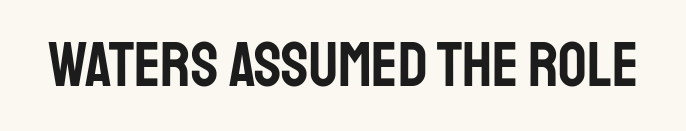
Q: Is the text italic (slanted)? A: No, it is upright.
Q: Is the typeface a serif or a sans-serif typeface? A: Sans-serif.
Q: Is the text underlined? A: No.
Q: Is the spacing between letters normal or unusually wide? A: Normal.
Q: Width (condensed, normal, or wide)? A: Condensed.
Q: Stroke contrast? A: Low.
Q: x-height? A: Large.
Q: Monospaced? A: No.
